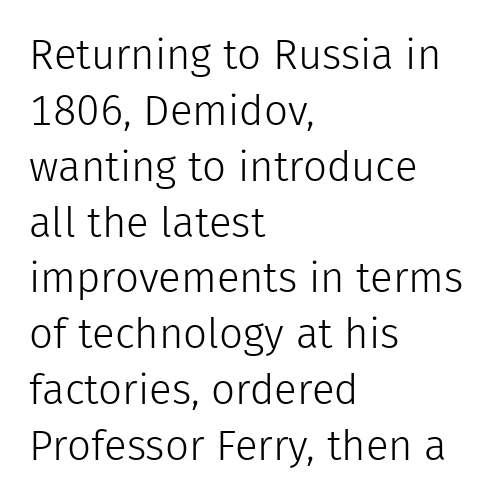
Q: Is the text bold? A: No.
Q: Is the text italic (slanted)? A: No, it is upright.
Q: Is the typeface a serif or a sans-serif typeface? A: Sans-serif.
Q: Is the text underlined? A: No.
Q: How is the paragraph aligned? A: Left-aligned.
Q: Is the spacing between letters normal or unusually wide? A: Normal.
Q: Is the spacing between lines tight, normal or loose? A: Normal.
Q: Width (condensed, normal, or wide)? A: Normal.
Q: Stroke contrast? A: Low.
Q: x-height? A: Medium.
Q: Monospaced? A: No.
